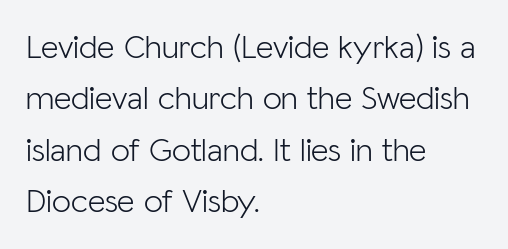
How would I describe the line gaps? Plain and ordinary. Words float on clear page, feet unadorned. On a weight scale, this lands at 450 or below. The rag falls on the right side of this text block. Serif or sans? Sans — the stroke terminals are bare. Tracking here is standard; glyphs follow each other at the usual distance.
